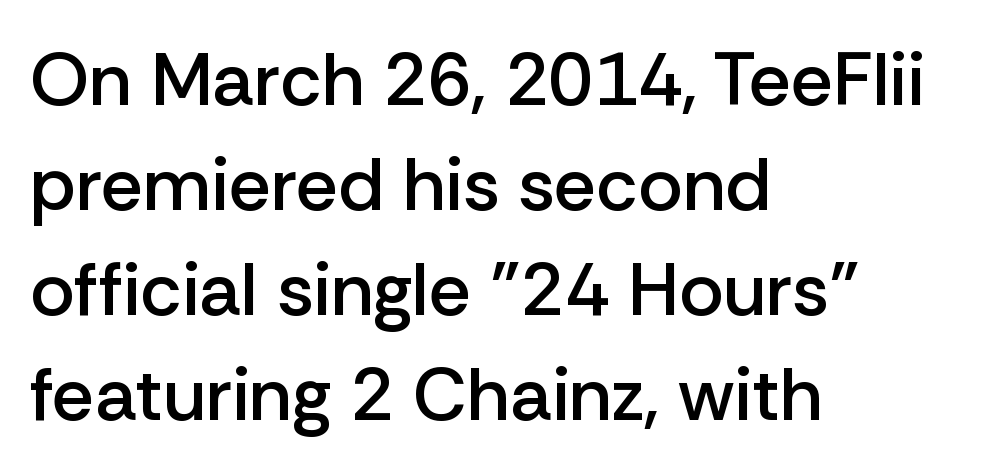
This rendering uses left alignment, leaving the right contour irregular. Note: no serifs on the glyphs. Slightly chunky letters — semibold, I'd say, not full bold. Is there any slant? The stems are plumb. The leading is moderate, giving the passage an even texture.
